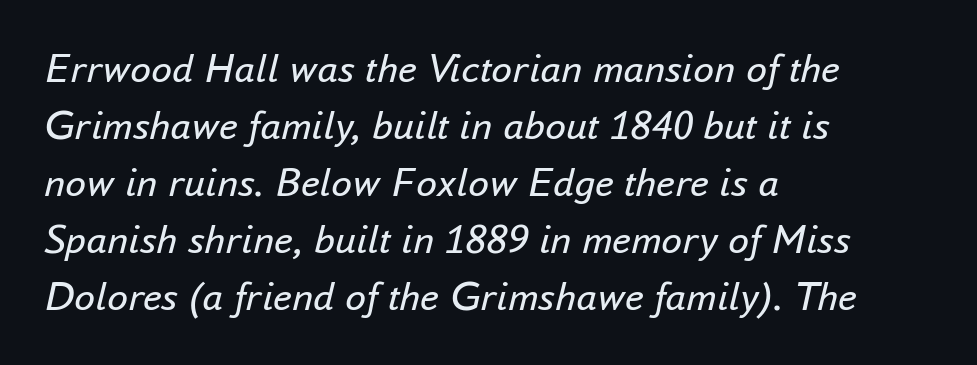
Q: Is the text bold? A: No.
Q: Is the text italic (slanted)? A: Yes, it leans right by about 16 degrees.
Q: Is the text underlined? A: No.
Q: How is the paragraph aligned? A: Left-aligned.
Q: Is the spacing between letters normal or unusually wide? A: Normal.
Q: Is the spacing between lines tight, normal or loose? A: Normal.
Q: Width (condensed, normal, or wide)? A: Normal.
Q: Stroke contrast? A: Low.
Q: x-height? A: Small.
Q: Monospaced? A: No.
